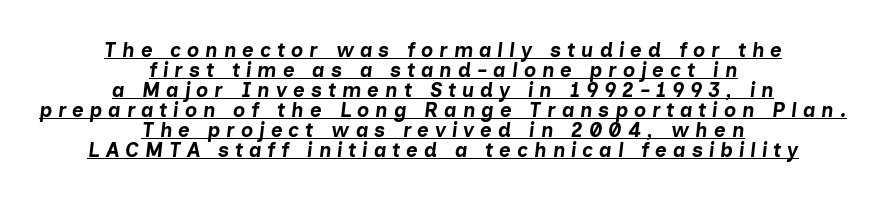
Q: Is the text bold? A: Yes.
Q: Is the text italic (slanted)? A: Yes, it leans right by about 7 degrees.
Q: Is the text underlined? A: Yes.
Q: How is the paragraph aligned? A: Centered.
Q: Is the spacing between letters normal or unusually wide? A: Unusually wide.
Q: Is the spacing between lines tight, normal or loose? A: Tight.
